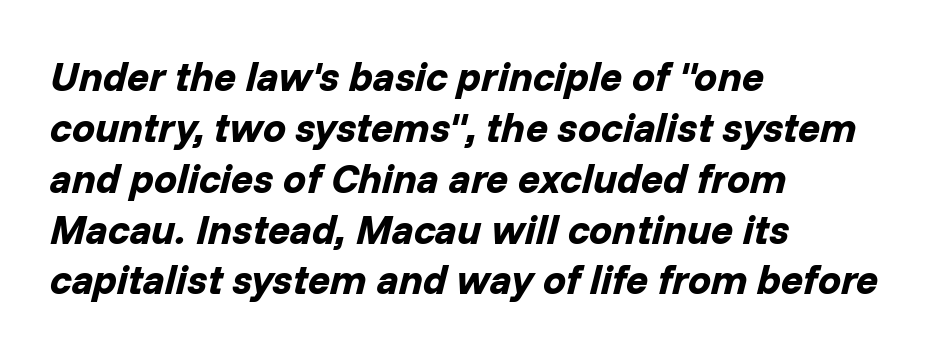
{"italic": "yes", "lean": "right", "slant_degrees": 14, "bold": "yes", "weight": "bold", "width": "normal", "stroke_contrast": "low", "x_height": "medium", "monospaced": "no", "underline": "no", "align": "left", "line_spacing_ratio": 1.24, "letter_spacing": "normal", "letter_spacing_em": 0.0, "glyph_px": 41}
